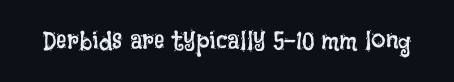
Q: Is the text bold? A: No.
Q: Is the text italic (slanted)? A: No, it is upright.
Q: Is the text underlined? A: No.
Q: Is the spacing between letters normal or unusually wide? A: Normal.
